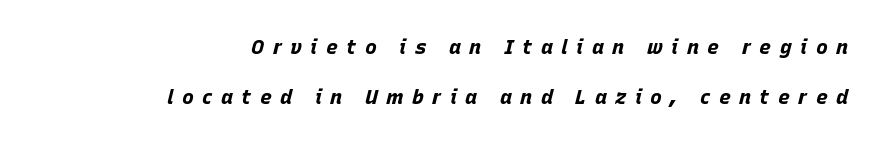
{"italic": "yes", "lean": "right", "slant_degrees": 15, "bold": "yes", "underline": "no", "align": "right", "line_spacing": "loose", "line_spacing_ratio": 2.49, "letter_spacing": "wide", "letter_spacing_em": 0.42, "glyph_px": 20}
